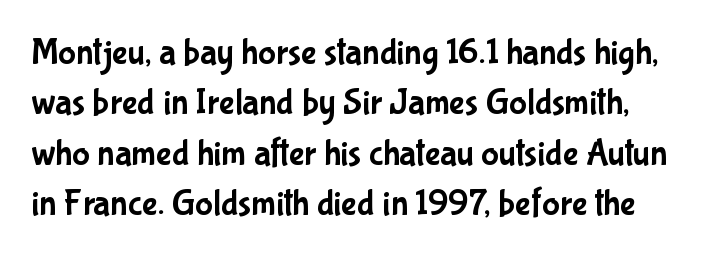
Q: Is the text italic (slanted)? A: No, it is upright.
Q: Is the typeface a serif or a sans-serif typeface? A: Sans-serif.
Q: Is the text underlined? A: No.
Q: Is the spacing between letters normal or unusually wide? A: Normal.
Q: Is the spacing between lines tight, normal or loose? A: Normal.
Q: Width (condensed, normal, or wide)? A: Condensed.
Q: Stroke contrast? A: Low.
Q: x-height? A: Medium.
Q: Monospaced? A: No.
